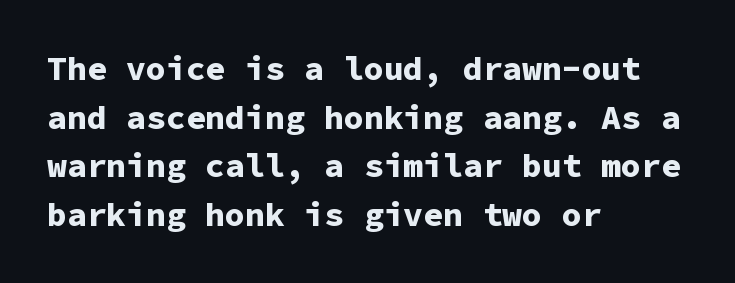
{"serif": "no", "italic": "no", "bold": "yes", "weight": "bold", "width": "normal", "stroke_contrast": "low", "x_height": "medium", "monospaced": "yes", "underline": "no", "align": "left", "line_spacing": "normal", "line_spacing_ratio": 1.47, "letter_spacing": "normal", "letter_spacing_em": 0.0, "glyph_px": 33}
